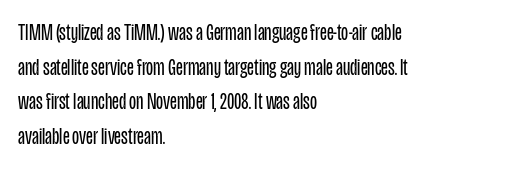
Vertical strokes here are truly vertical. Is the block centered? No — it sits flush against the left margin. Standard letterfit; no display-style spreading of the glyphs. This is not heavy type; no bold has been used.
